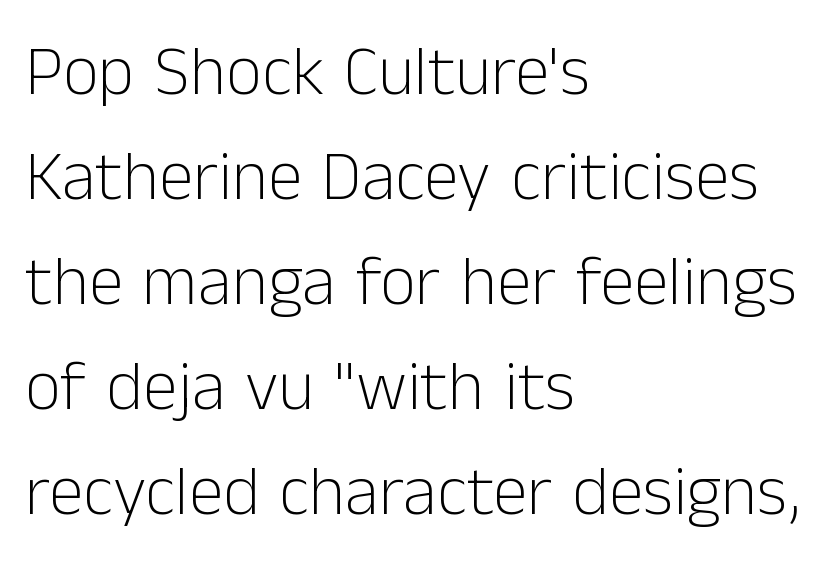
Q: Is the text bold? A: No.
Q: Is the text italic (slanted)? A: No, it is upright.
Q: Is the typeface a serif or a sans-serif typeface? A: Sans-serif.
Q: Is the text underlined? A: No.
Q: How is the paragraph aligned? A: Left-aligned.
Q: Is the spacing between letters normal or unusually wide? A: Normal.
Q: Is the spacing between lines tight, normal or loose? A: Normal.
Q: Width (condensed, normal, or wide)? A: Normal.
Q: Stroke contrast? A: Low.
Q: x-height? A: Medium.
Q: Monospaced? A: No.
